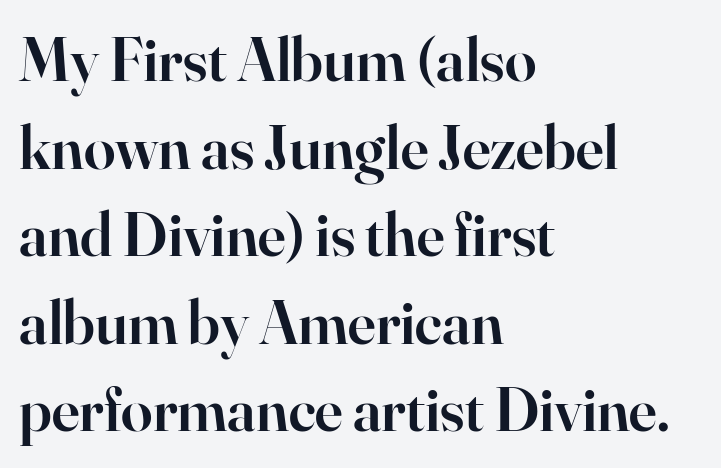
Honestly, the row spacing looks completely unremarkable. Every row of glyphs begins at an identical x-position on the left. Varying glyph widths throughout — classic text-font behaviour. How heavy is the stroke? Medium-heavy — a semibold, shy of bold. Posture: upright roman.
